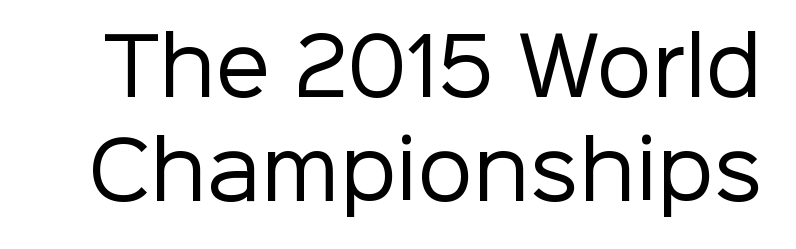
The image shows 78 px regular-weight sans-serif type, upright; set normal line spacing (1.33x), normal letter spacing, not underlined; low stroke contrast and a medium x-height.
